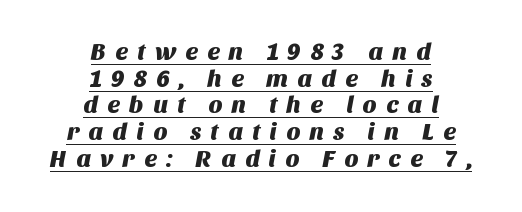
Q: Is the text underlined? A: Yes.
Q: How is the paragraph aligned? A: Centered.
Q: Is the spacing between letters normal or unusually wide? A: Unusually wide.
Q: Is the spacing between lines tight, normal or loose? A: Tight.
